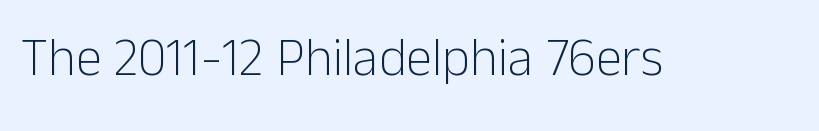
{"serif": "no", "italic": "no", "bold": "no", "weight": "light", "width": "normal", "stroke_contrast": "low", "x_height": "medium", "monospaced": "no", "underline": "no", "letter_spacing": "normal", "letter_spacing_em": 0.0, "glyph_px": 53}
